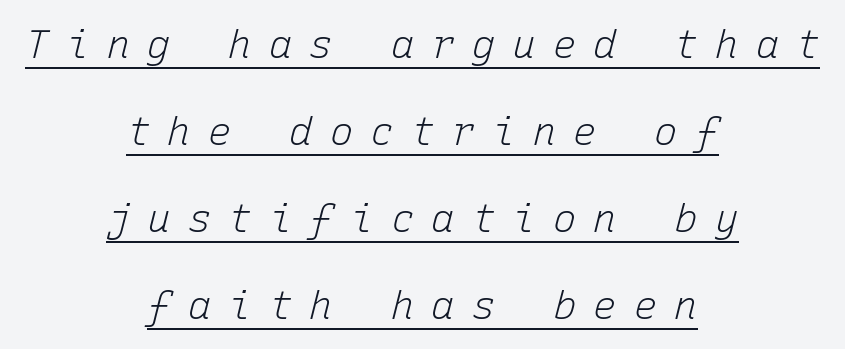
Q: Is the text bold? A: No.
Q: Is the text italic (slanted)? A: Yes, it leans right by about 15 degrees.
Q: Is the text underlined? A: Yes.
Q: How is the paragraph aligned? A: Centered.
Q: Is the spacing between letters normal or unusually wide? A: Unusually wide.
Q: Is the spacing between lines tight, normal or loose? A: Loose.
Q: Width (condensed, normal, or wide)? A: Normal.
Q: Stroke contrast? A: Low.
Q: x-height? A: Medium.
Q: Monospaced? A: Yes.
